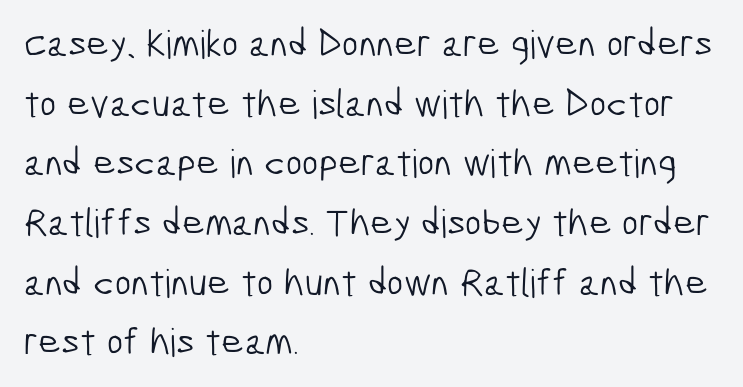
The image shows 39 px light, condensed sans-serif type; set left-aligned, normal line spacing (1.53x), normal letter spacing, not underlined; low stroke contrast and a medium x-height.
